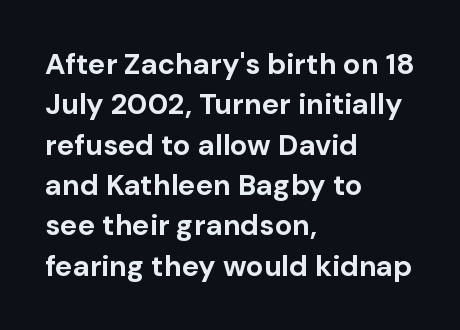
The image shows 29 px bold sans-serif type, upright; set left-aligned, normal line spacing (1.39x), normal letter spacing, not underlined; low stroke contrast and a medium x-height.
